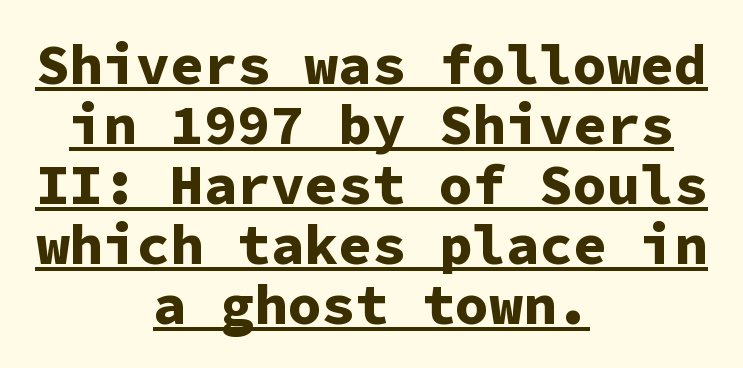
The image shows 56 px bold sans-serif type, upright, monospaced; set centered, tight line spacing (1.07x), normal letter spacing, underlined; low stroke contrast and a medium x-height.
